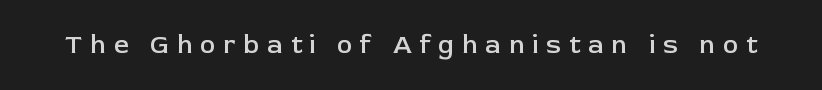
The image shows 26 px text type, upright; set unusually wide letter spacing (+0.3 em), not underlined.
